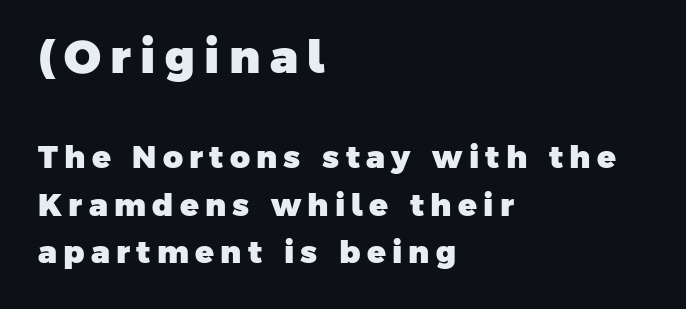
Q: Is the text bold? A: Yes.
Q: Is the typeface a serif or a sans-serif typeface? A: Sans-serif.
Q: Is the text underlined? A: No.
Q: How is the paragraph aligned? A: Left-aligned.
Q: Is the spacing between letters normal or unusually wide? A: Unusually wide.
Q: Is the spacing between lines tight, normal or loose? A: Normal.
Q: Which block of text is set in a larger size, the first (top) or the second (bottom)? A: The first (top) one.
Q: Width (condensed, normal, or wide)? A: Normal.
Q: Stroke contrast? A: Low.
Q: x-height? A: Medium.
Q: Monospaced? A: No.
